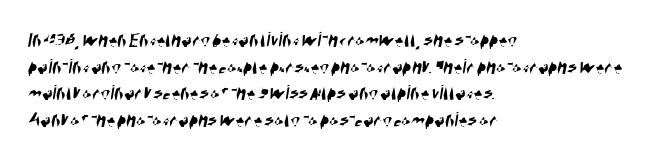
The image shows 22 px text type; set left-aligned, line spacing 1.21x, normal letter spacing, not underlined.
